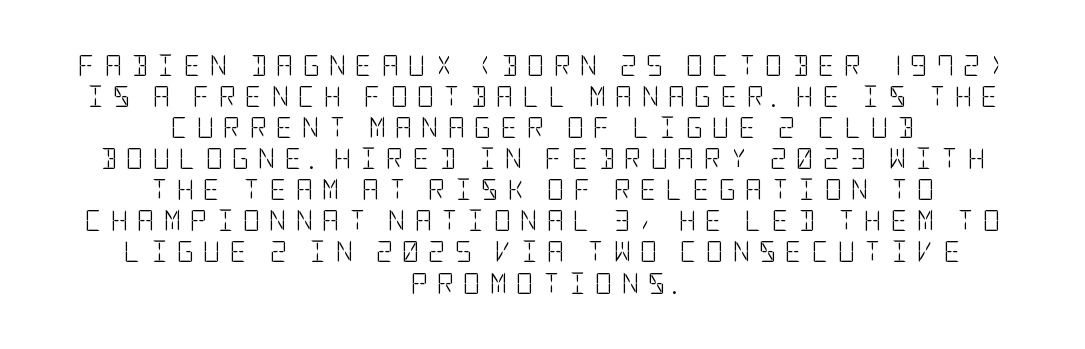
Q: Is the text bold? A: No.
Q: Is the text italic (slanted)? A: No, it is upright.
Q: Is the text underlined? A: No.
Q: How is the paragraph aligned? A: Centered.
Q: Is the spacing between letters normal or unusually wide? A: Unusually wide.
Q: Is the spacing between lines tight, normal or loose? A: Normal.
